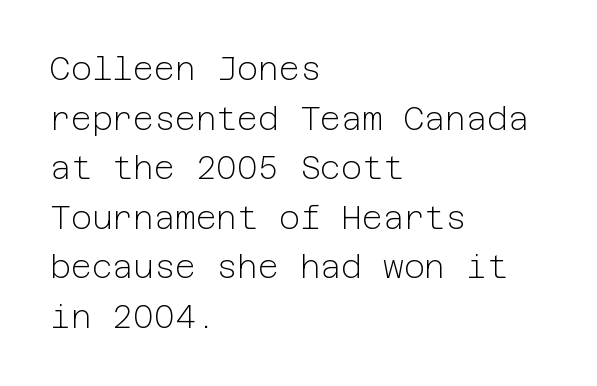
What stands out about the letter spacing? Nothing — it is the standard amount. A normal amount of white space separates one row of letters from the next. No letter is thick-stroked: the sample isn't bold. Regarding serifs, this sample does without them.
